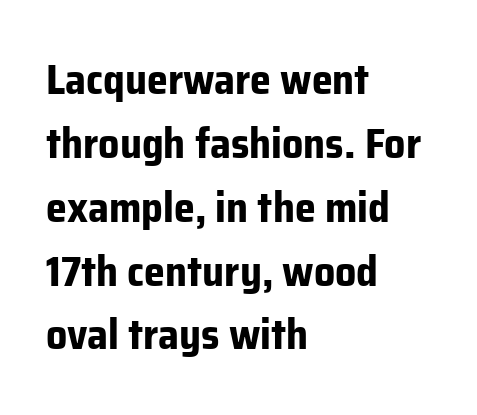
Q: Is the text bold? A: Yes.
Q: Is the text italic (slanted)? A: No, it is upright.
Q: Is the typeface a serif or a sans-serif typeface? A: Sans-serif.
Q: Is the text underlined? A: No.
Q: How is the paragraph aligned? A: Left-aligned.
Q: Is the spacing between letters normal or unusually wide? A: Normal.
Q: Is the spacing between lines tight, normal or loose? A: Normal.
Q: Width (condensed, normal, or wide)? A: Normal.
Q: Stroke contrast? A: Low.
Q: x-height? A: Medium.
Q: Monospaced? A: No.
